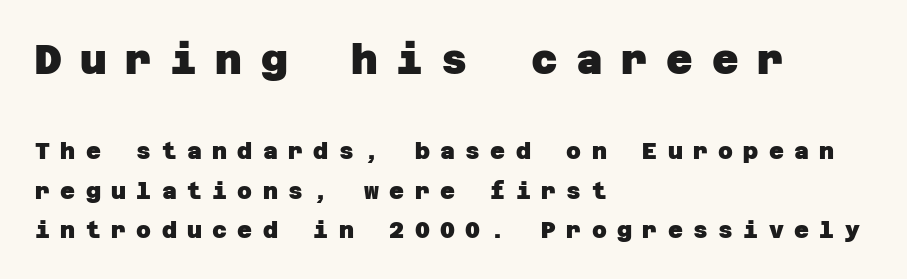
{"serif": "no", "bold": "yes", "weight": "heavy", "width": "normal", "stroke_contrast": "low", "x_height": "large", "underline": "no", "align": "left", "line_spacing": "normal", "line_spacing_ratio": 1.7, "letter_spacing": "wide", "letter_spacing_em": 0.45, "larger_block": "first", "size_ratio": 1.78, "glyph_px": 41}
